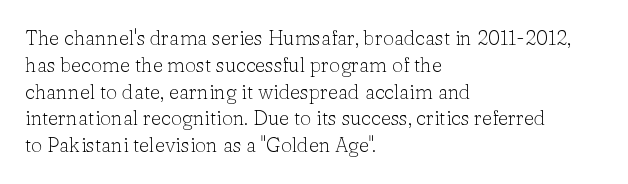
{"italic": "no", "bold": "no", "underline": "no", "align": "left", "line_spacing": "normal", "line_spacing_ratio": 1.34, "letter_spacing": "normal", "letter_spacing_em": 0.0, "glyph_px": 20}
